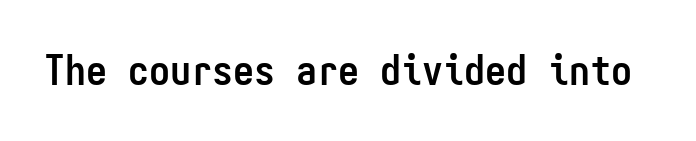
The horizontal fit of the characters is conventional and even. Every character sits straight up, as roman type does. Typesetter's note: full bold, strokes at maximum text heaviness. The glyphs are unaccompanied by any horizontal stroke below them. Here the designer chose a console-style face with uniform glyph widths. Stroke terminals: plain, sans-serif.
